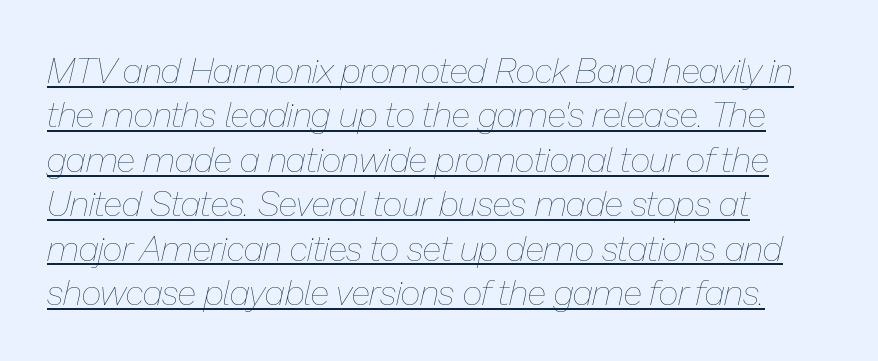
The image shows 35 px thin type, italic (leaning right); set left-aligned, normal line spacing (1.27x), normal letter spacing, underlined; low stroke contrast and a medium x-height.
